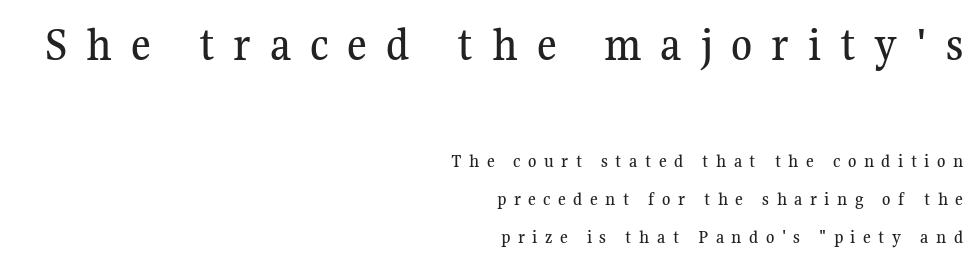
The image shows 48 px serif type, upright; set right-aligned, loose line spacing (1.98x), unusually wide letter spacing (+0.39 em), not underlined; the first (top) block is 2.53x larger; medium stroke contrast and a medium x-height.
